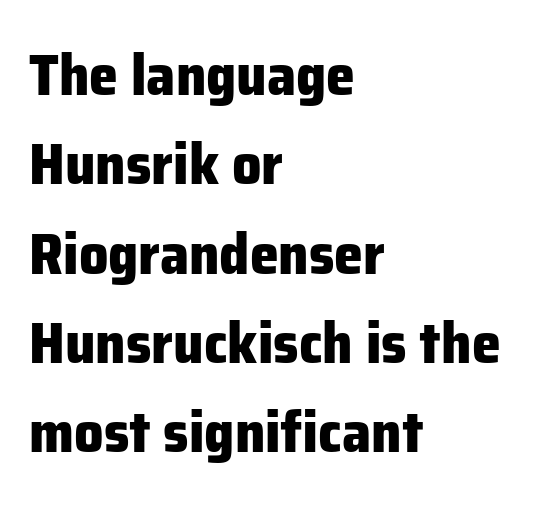
{"serif": "no", "italic": "no", "bold": "yes", "weight": "heavy", "width": "normal", "stroke_contrast": "low", "x_height": "medium", "monospaced": "no", "underline": "no", "align": "left", "line_spacing": "normal", "line_spacing_ratio": 1.54, "letter_spacing": "normal", "letter_spacing_em": 0.0, "glyph_px": 58}
